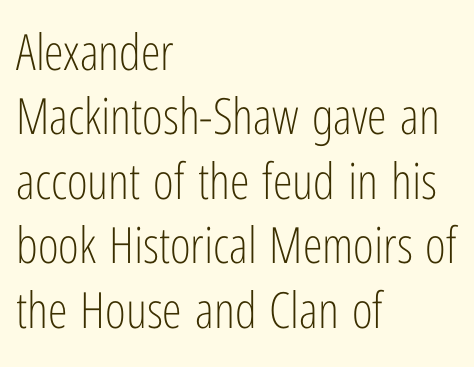
{"serif": "no", "italic": "no", "bold": "no", "weight": "light", "width": "condensed", "stroke_contrast": "low", "x_height": "medium", "monospaced": "no", "underline": "no", "align": "left", "line_spacing": "normal", "line_spacing_ratio": 1.29, "letter_spacing": "normal", "letter_spacing_em": 0.0, "glyph_px": 50}
